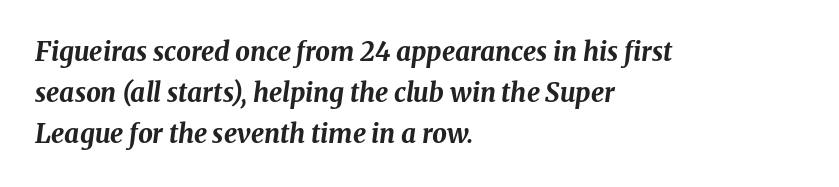
The image shows 26 px bold type, italic (leaning right); set left-aligned, normal line spacing (1.58x), normal letter spacing, not underlined.
